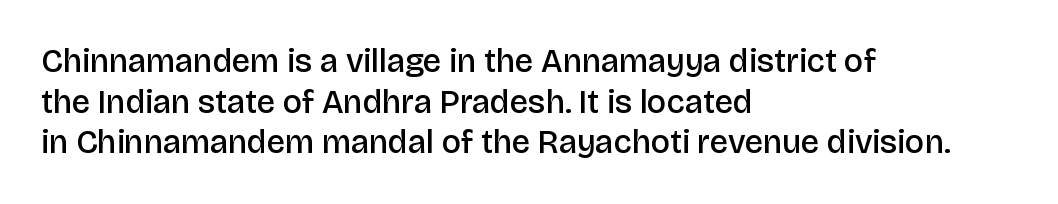
Q: Is the text bold? A: Semi-bold.
Q: Is the text italic (slanted)? A: No, it is upright.
Q: Is the typeface a serif or a sans-serif typeface? A: Sans-serif.
Q: Is the text underlined? A: No.
Q: How is the paragraph aligned? A: Left-aligned.
Q: Is the spacing between letters normal or unusually wide? A: Normal.
Q: Width (condensed, normal, or wide)? A: Normal.
Q: Stroke contrast? A: Low.
Q: x-height? A: Large.
Q: Monospaced? A: No.
